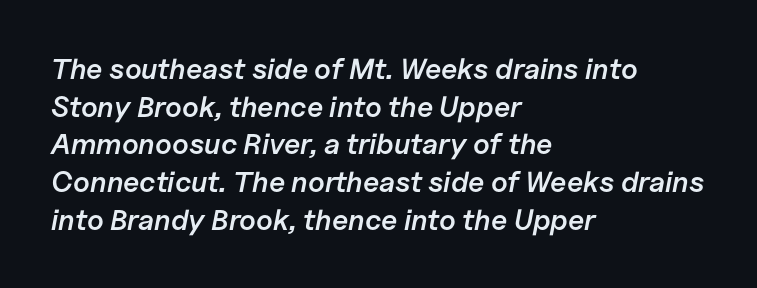
Q: Is the text bold? A: Semi-bold.
Q: Is the text italic (slanted)? A: Yes, it leans right by about 11 degrees.
Q: Is the text underlined? A: No.
Q: How is the paragraph aligned? A: Left-aligned.
Q: Is the spacing between letters normal or unusually wide? A: Normal.
Q: Is the spacing between lines tight, normal or loose? A: Normal.
Q: Width (condensed, normal, or wide)? A: Normal.
Q: Stroke contrast? A: Low.
Q: x-height? A: Medium.
Q: Monospaced? A: No.
